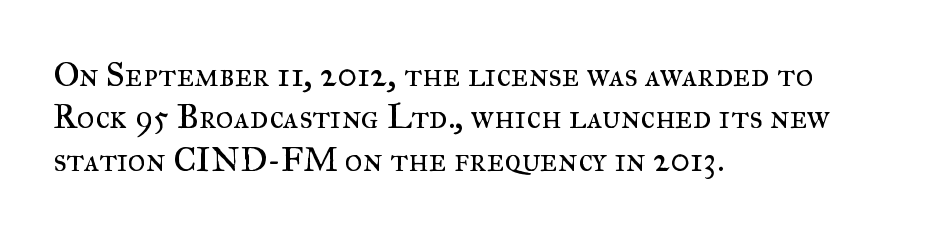
The image shows 34 px regular-weight serif type, upright; set left-aligned, normal line spacing (1.25x), normal letter spacing, not underlined; medium stroke contrast and a small x-height.
